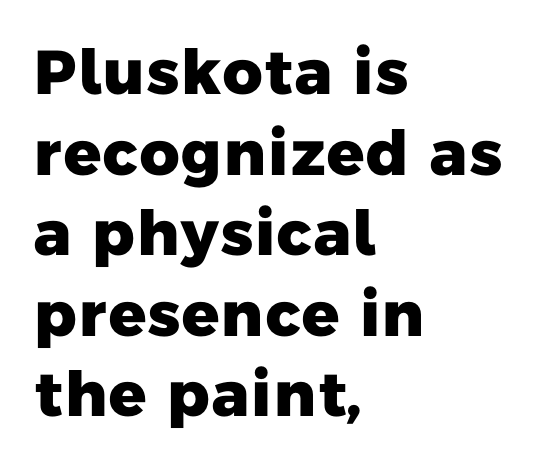
You can tell from the bare stems that sans-serif type was used. Inter-character spacing is left at the font's built-in metrics. The paragraph shown leans on its left margin. Horizontal bands of white between lines are of average thickness. Strong, thick strokes mark this as bold type. Do the characters align in a grid? No, the font is proportional.
